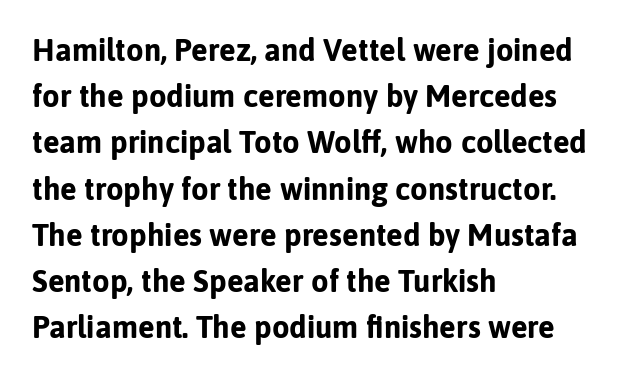
Q: Is the text bold? A: Yes.
Q: Is the text italic (slanted)? A: No, it is upright.
Q: Is the typeface a serif or a sans-serif typeface? A: Sans-serif.
Q: Is the text underlined? A: No.
Q: How is the paragraph aligned? A: Left-aligned.
Q: Is the spacing between letters normal or unusually wide? A: Normal.
Q: Is the spacing between lines tight, normal or loose? A: Normal.
Q: Width (condensed, normal, or wide)? A: Normal.
Q: Stroke contrast? A: Low.
Q: x-height? A: Medium.
Q: Monospaced? A: No.
